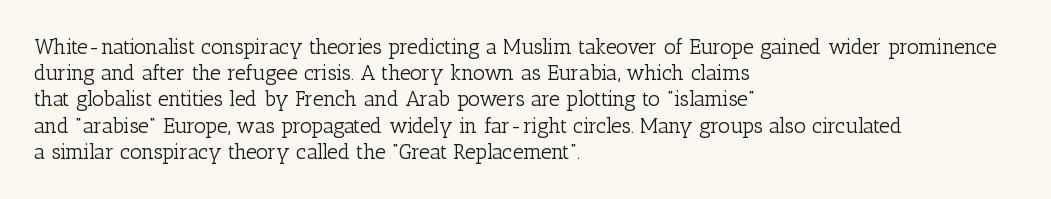
{"italic": "no", "bold": "no", "underline": "no", "align": "left", "line_spacing": "normal", "line_spacing_ratio": 1.25, "letter_spacing": "normal", "letter_spacing_em": 0.0, "glyph_px": 21}
